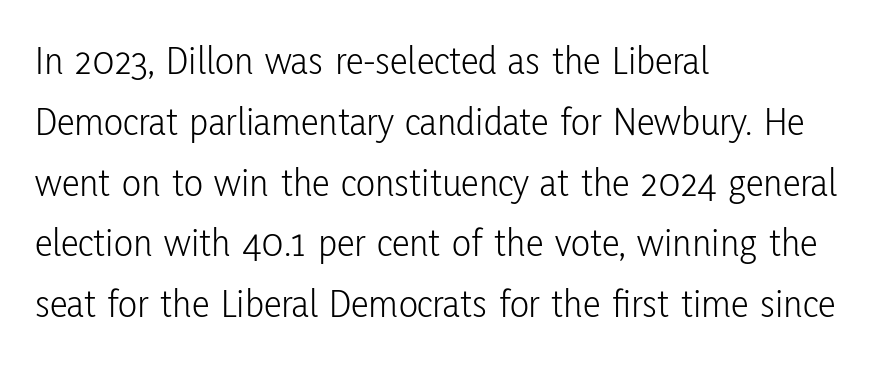
The image shows 40 px light, condensed sans-serif type, upright; set left-aligned, normal line spacing (1.52x), normal letter spacing, not underlined; low stroke contrast and a medium x-height.
